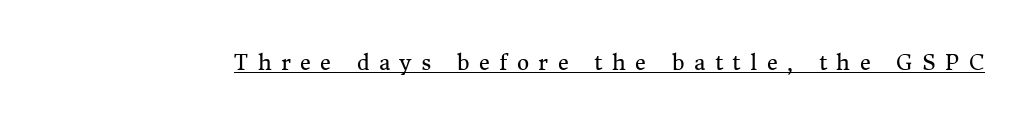
{"italic": "no", "bold": "no", "underline": "yes", "letter_spacing": "wide", "letter_spacing_em": 0.45, "glyph_px": 21}
